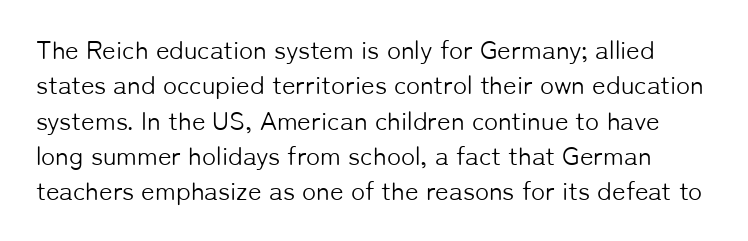
Spacing between characters is what you'd get straight out of the box. Honestly, the row spacing looks completely unremarkable. A light-to-regular cut is what we see here. Just letters on the line, the space beneath them empty. This is the regular roman posture of the typeface.
